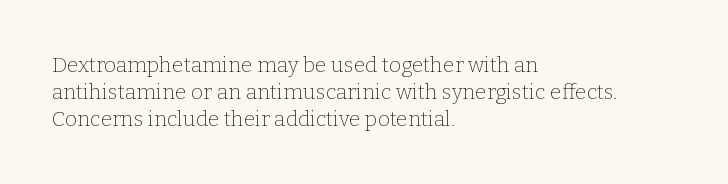
These lines keep a tight, regular rhythm from letter to letter. The rows are spaced the way most documents space them. Nothing heavy about these letters — not bold at all. A roman cut, with each character standing at attention. Check under the words: just untouched page. All the whitespace from short lines collects on the right.
